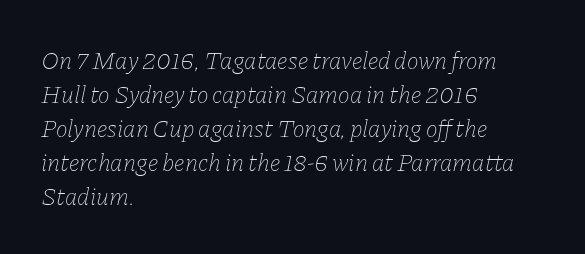
The image shows 25 px text type, italic (leaning right); set left-aligned, normal line spacing (1.36x), normal letter spacing, not underlined.
